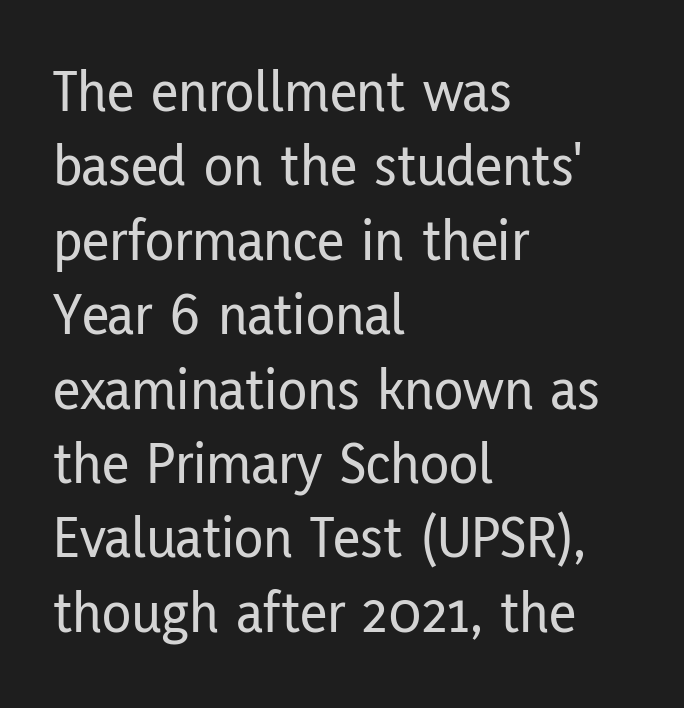
{"serif": "no", "italic": "no", "width": "condensed", "stroke_contrast": "low", "x_height": "medium", "monospaced": "no", "underline": "no", "align": "left", "line_spacing_ratio": 1.24, "letter_spacing": "normal", "letter_spacing_em": 0.0, "glyph_px": 60}
